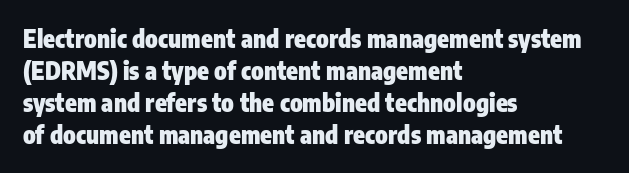
How are the letters spaced? Ordinarily, with no added tracking. Left-aligned paragraph, ragged on the right. The rows are spaced the way most documents space them. The glyphs are unaccompanied by any horizontal stroke below them. Weight check: bold — yes, fully. Ordinary non-slanted type is in use.
